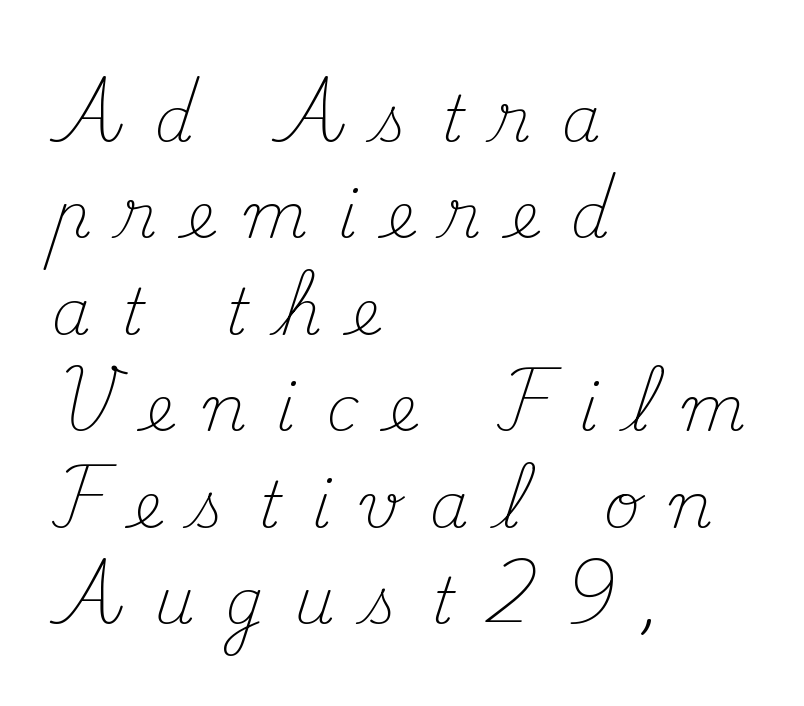
Q: Is the text bold? A: No.
Q: Is the text italic (slanted)? A: Yes.
Q: Is the typeface a serif or a sans-serif typeface? A: Serif.
Q: Is the text underlined? A: No.
Q: How is the paragraph aligned? A: Left-aligned.
Q: Is the spacing between letters normal or unusually wide? A: Unusually wide.
Q: Is the spacing between lines tight, normal or loose? A: Normal.
Q: Width (condensed, normal, or wide)? A: Normal.
Q: Stroke contrast? A: Medium.
Q: x-height? A: Small.
Q: Monospaced? A: No.
